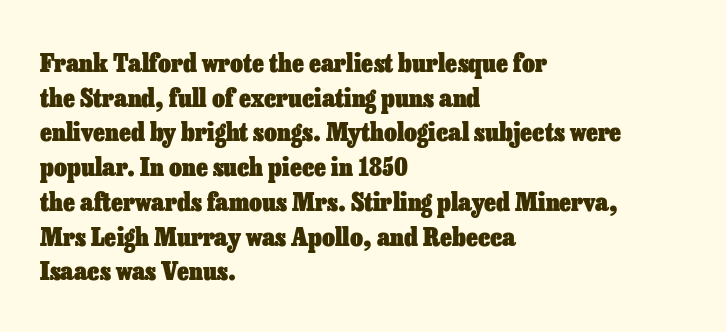
Q: Is the text bold? A: Yes.
Q: Is the text italic (slanted)? A: No, it is upright.
Q: Is the text underlined? A: No.
Q: How is the paragraph aligned? A: Left-aligned.
Q: Is the spacing between letters normal or unusually wide? A: Normal.
Q: Is the spacing between lines tight, normal or loose? A: Normal.
